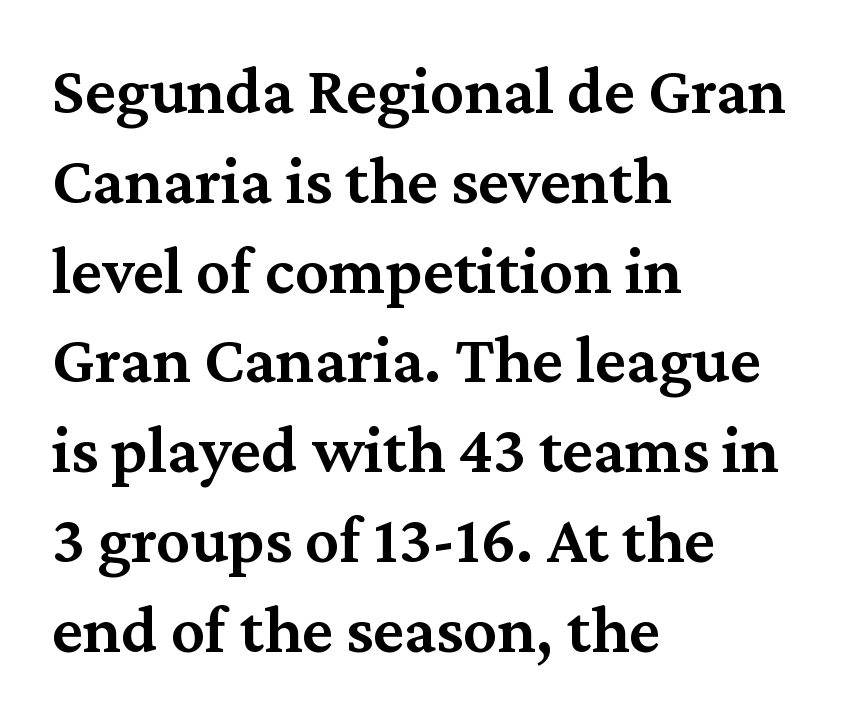
Q: Is the text bold? A: Semi-bold.
Q: Is the text italic (slanted)? A: No, it is upright.
Q: Is the typeface a serif or a sans-serif typeface? A: Serif.
Q: Is the text underlined? A: No.
Q: How is the paragraph aligned? A: Left-aligned.
Q: Is the spacing between letters normal or unusually wide? A: Normal.
Q: Is the spacing between lines tight, normal or loose? A: Normal.
Q: Width (condensed, normal, or wide)? A: Normal.
Q: Stroke contrast? A: Medium.
Q: x-height? A: Medium.
Q: Monospaced? A: No.
